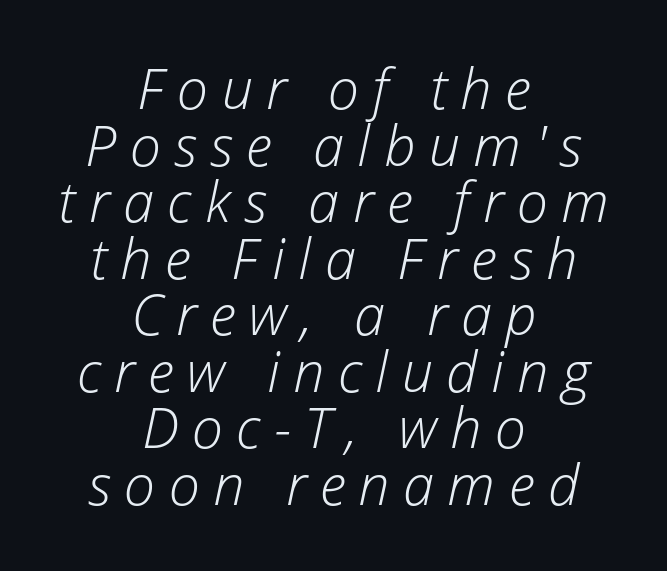
The tracking reads as deliberately expanded to a designer's eye. Style check: oblique. Rule under the text: the space is simply empty. Each line is balanced around a shared central axis. A typesetter would call this proportional, since set widths differ per character. The designer dialed line spacing down below the default.
